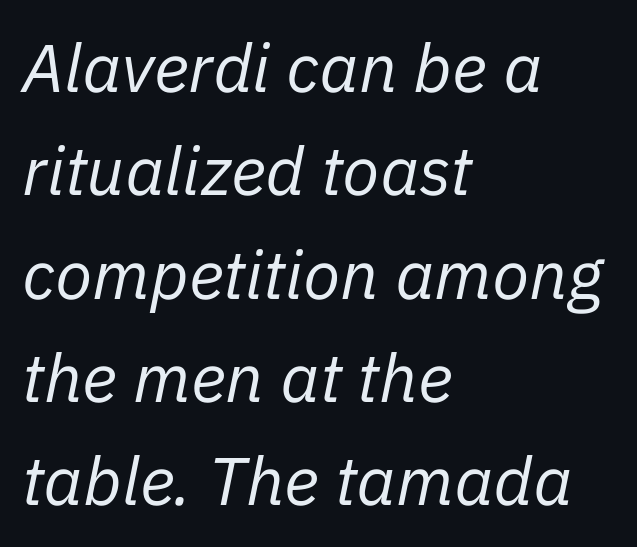
Q: Is the text bold? A: No.
Q: Is the text italic (slanted)? A: Yes, it leans right by about 11 degrees.
Q: Is the text underlined? A: No.
Q: How is the paragraph aligned? A: Left-aligned.
Q: Is the spacing between letters normal or unusually wide? A: Normal.
Q: Is the spacing between lines tight, normal or loose? A: Normal.
Q: Width (condensed, normal, or wide)? A: Normal.
Q: Stroke contrast? A: Low.
Q: x-height? A: Medium.
Q: Monospaced? A: No.
